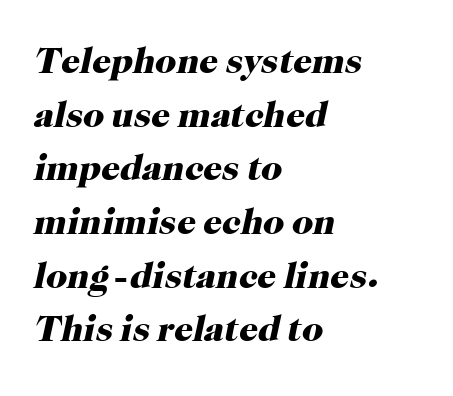
Descenders hang freely into open space. A typesetter would call this proportional, since set widths differ per character. The text carries the slant typical of an italic or oblique font. Look at the tracking — it's just the regular setting, nothing added. Weight: bold. Regarding serifs, this sample has them.
